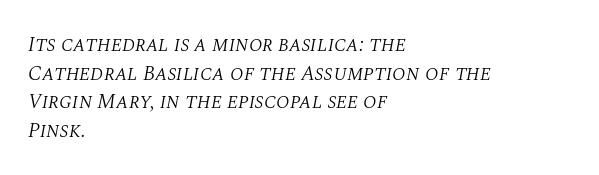
The image shows 21 px text type, italic (leaning right); set left-aligned, normal line spacing (1.36x), normal letter spacing, not underlined.
